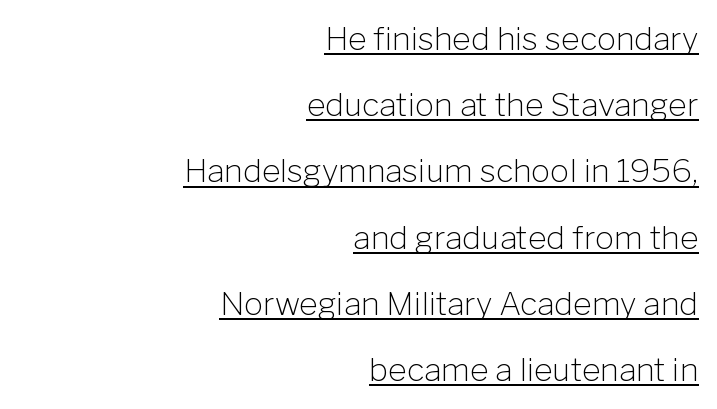
The image shows 32 px light sans-serif type, upright; set right-aligned, loose line spacing (2.07x), normal letter spacing, underlined; low stroke contrast and a medium x-height.
